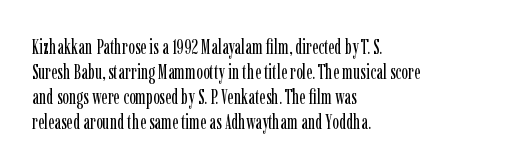
Q: Is the text bold? A: No.
Q: Is the text italic (slanted)? A: No, it is upright.
Q: Is the text underlined? A: No.
Q: How is the paragraph aligned? A: Left-aligned.
Q: Is the spacing between letters normal or unusually wide? A: Normal.
Q: Is the spacing between lines tight, normal or loose? A: Normal.
